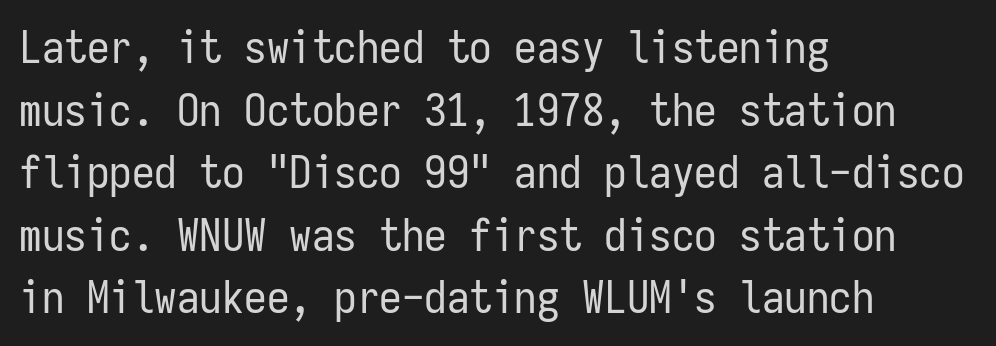
Here the designer chose a console-style face with uniform glyph widths. Quick note: interline space is typical. Any mark beneath the type? The region is blank. Check where the strokes stop: nothing finishes them off — pure sans. Alignment: flush left. Rendered with straight, roman letterforms.
